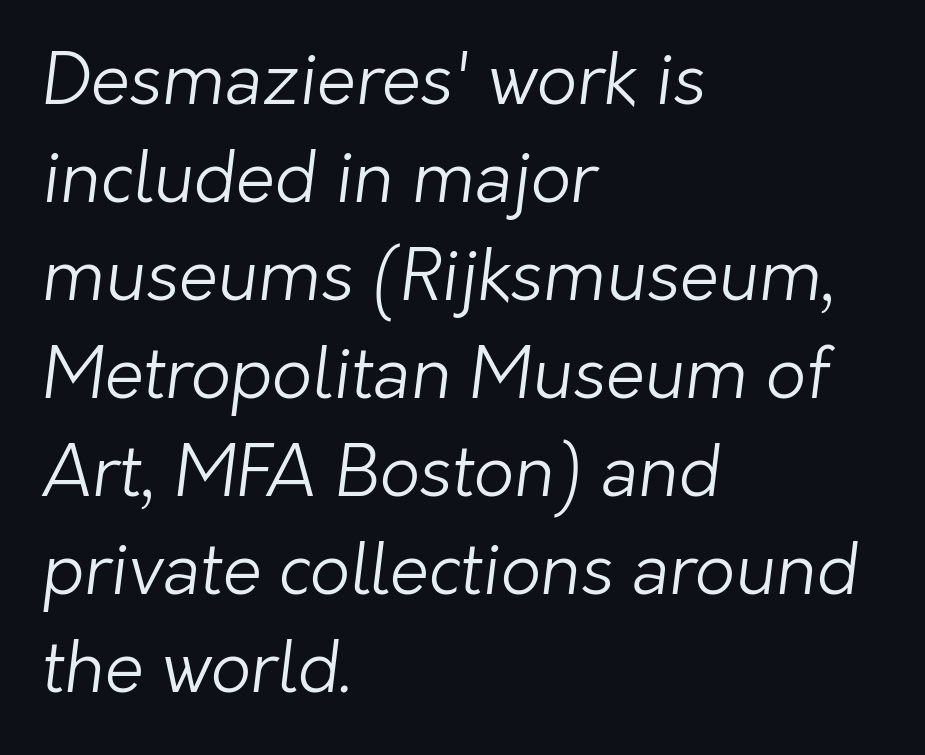
Q: Is the text bold? A: No.
Q: Is the typeface a serif or a sans-serif typeface? A: Sans-serif.
Q: Is the text underlined? A: No.
Q: How is the paragraph aligned? A: Left-aligned.
Q: Is the spacing between letters normal or unusually wide? A: Normal.
Q: Is the spacing between lines tight, normal or loose? A: Normal.
Q: Width (condensed, normal, or wide)? A: Normal.
Q: Stroke contrast? A: Low.
Q: x-height? A: Medium.
Q: Monospaced? A: No.
